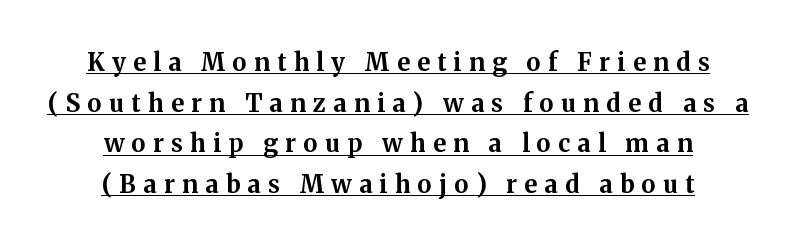
{"italic": "no", "bold": "yes", "underline": "yes", "align": "center", "line_spacing": "normal", "line_spacing_ratio": 1.69, "letter_spacing": "wide", "letter_spacing_em": 0.31, "glyph_px": 24}
